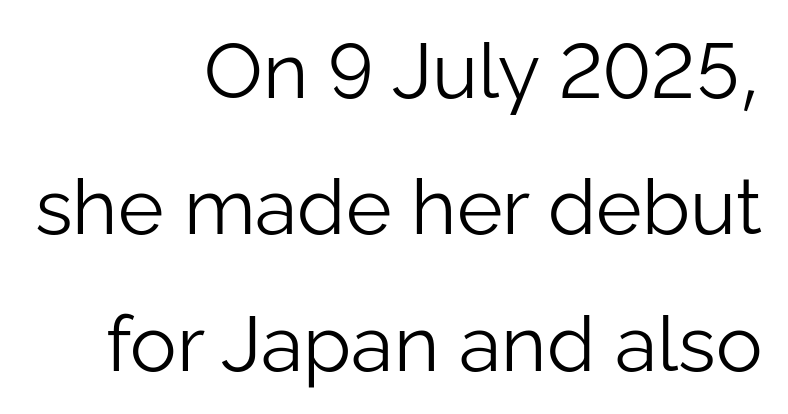
The image shows 78 px light sans-serif type, upright; set right-aligned, line spacing 1.75x, normal letter spacing, not underlined; low stroke contrast and a medium x-height.
